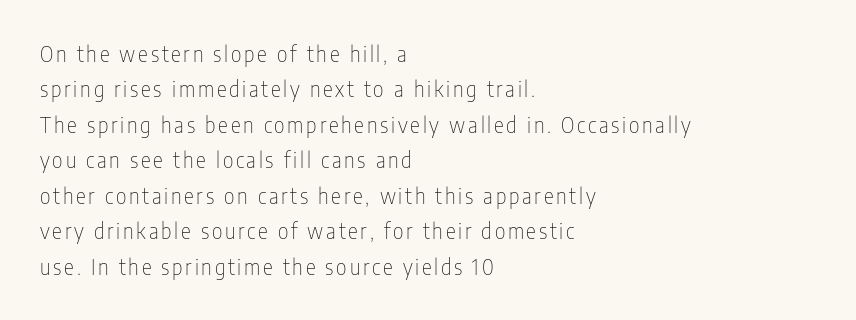
{"italic": "no", "bold": "no", "underline": "no", "align": "left", "line_spacing": "normal", "line_spacing_ratio": 1.69, "glyph_px": 21}
